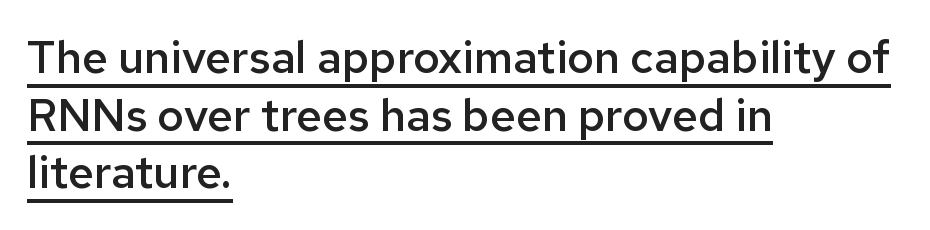
{"serif": "no", "italic": "no", "bold": "semi", "weight": "semibold", "width": "normal", "stroke_contrast": "low", "x_height": "medium", "monospaced": "no", "underline": "yes", "align": "left", "line_spacing": "normal", "line_spacing_ratio": 1.28, "letter_spacing": "normal", "letter_spacing_em": 0.0, "glyph_px": 45}
